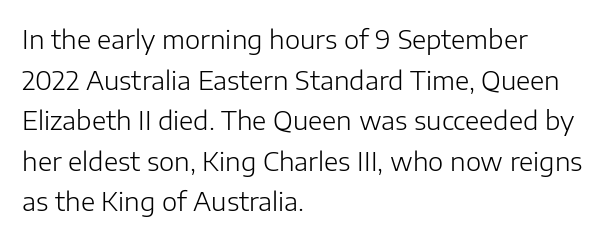
{"italic": "no", "bold": "no", "underline": "no", "align": "left", "line_spacing": "normal", "line_spacing_ratio": 1.56, "letter_spacing": "normal", "letter_spacing_em": 0.0, "glyph_px": 26}
